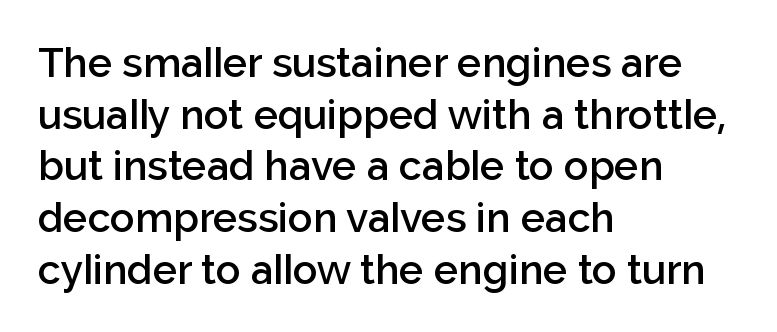
{"serif": "no", "italic": "no", "bold": "semi", "weight": "semibold", "width": "normal", "stroke_contrast": "low", "x_height": "medium", "monospaced": "no", "underline": "no", "align": "left", "line_spacing": "normal", "line_spacing_ratio": 1.26, "letter_spacing": "normal", "letter_spacing_em": 0.0, "glyph_px": 41}
